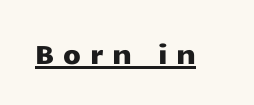
{"italic": "no", "underline": "yes", "letter_spacing": "wide", "letter_spacing_em": 0.33, "glyph_px": 26}
